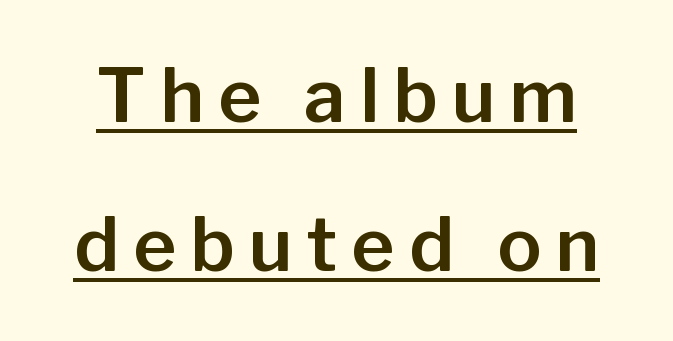
Q: Is the text italic (slanted)? A: No, it is upright.
Q: Is the typeface a serif or a sans-serif typeface? A: Sans-serif.
Q: Is the text underlined? A: Yes.
Q: Is the spacing between lines tight, normal or loose? A: Loose.
Q: Width (condensed, normal, or wide)? A: Normal.
Q: Stroke contrast? A: Low.
Q: x-height? A: Medium.
Q: Monospaced? A: No.
